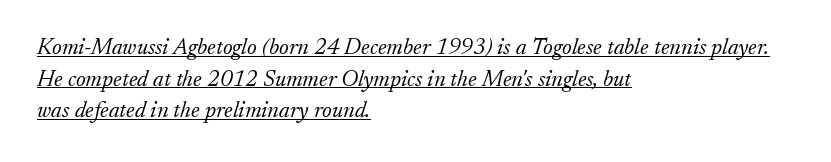
{"italic": "yes", "lean": "right", "slant_degrees": 17, "bold": "no", "underline": "yes", "align": "left", "line_spacing": "normal", "line_spacing_ratio": 1.37, "letter_spacing": "normal", "letter_spacing_em": 0.0, "glyph_px": 23}
